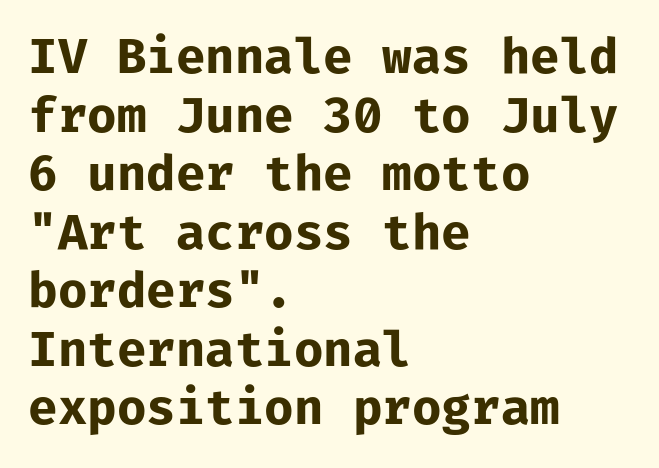
The image shows 48 px bold sans-serif type, upright, monospaced; set left-aligned, line spacing 1.22x, normal letter spacing, not underlined; low stroke contrast and a medium x-height.
